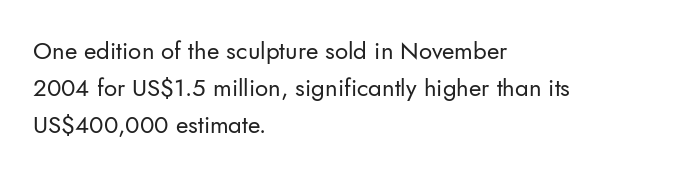
The image shows 24 px text type, upright; set left-aligned, normal line spacing (1.55x), normal letter spacing, not underlined.
